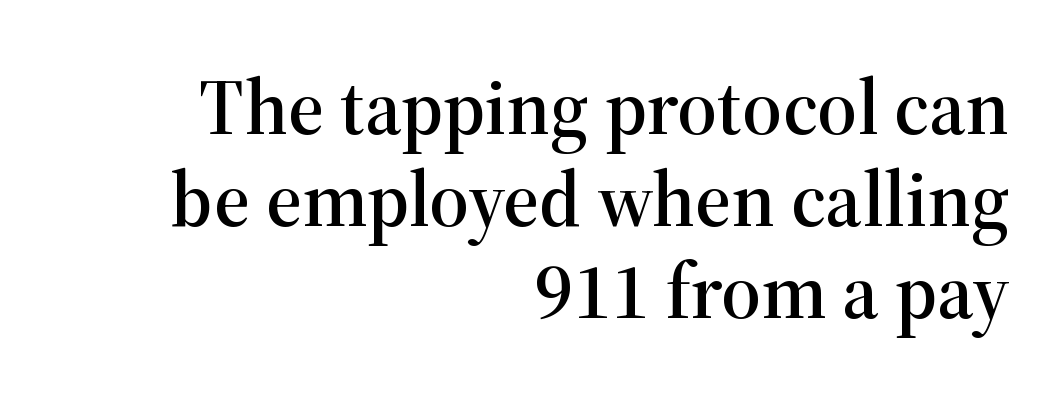
{"serif": "yes", "italic": "no", "width": "normal", "stroke_contrast": "high", "x_height": "medium", "monospaced": "no", "underline": "no", "align": "right", "line_spacing_ratio": 1.18, "letter_spacing": "normal", "letter_spacing_em": 0.0, "glyph_px": 78}
